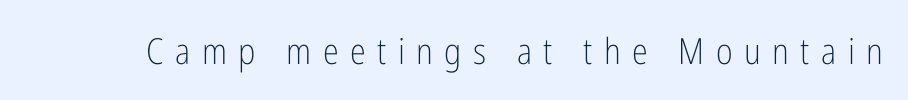
Q: Is the text bold? A: No.
Q: Is the text italic (slanted)? A: No, it is upright.
Q: Is the typeface a serif or a sans-serif typeface? A: Sans-serif.
Q: Is the text underlined? A: No.
Q: Is the spacing between letters normal or unusually wide? A: Unusually wide.
Q: Width (condensed, normal, or wide)? A: Condensed.
Q: Stroke contrast? A: Low.
Q: x-height? A: Medium.
Q: Monospaced? A: No.
